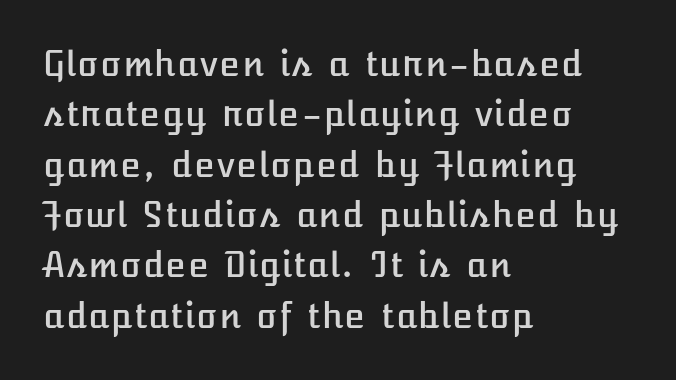
The image shows 34 px text type, upright; set left-aligned, normal line spacing (1.48x), normal letter spacing, not underlined; low stroke contrast and a medium x-height.
